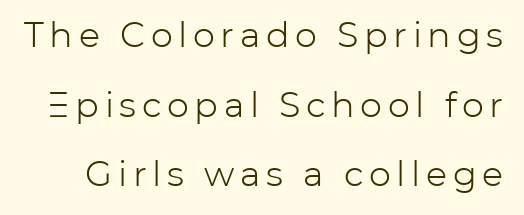
Q: Is the text bold? A: No.
Q: Is the text italic (slanted)? A: No, it is upright.
Q: Is the typeface a serif or a sans-serif typeface? A: Sans-serif.
Q: Is the text underlined? A: No.
Q: Is the spacing between lines tight, normal or loose? A: Loose.
Q: Width (condensed, normal, or wide)? A: Normal.
Q: Stroke contrast? A: Low.
Q: x-height? A: Medium.
Q: Monospaced? A: No.
